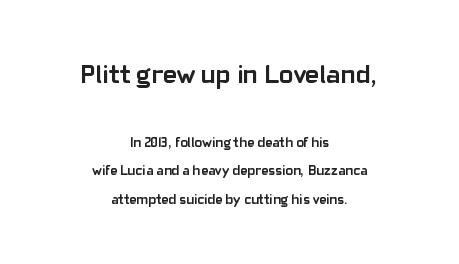
Q: Is the text bold? A: Yes.
Q: Is the text italic (slanted)? A: No, it is upright.
Q: Is the text underlined? A: No.
Q: How is the paragraph aligned? A: Centered.
Q: Is the spacing between letters normal or unusually wide? A: Normal.
Q: Is the spacing between lines tight, normal or loose? A: Loose.
Q: Which block of text is set in a larger size, the first (top) or the second (bottom)? A: The first (top) one.
